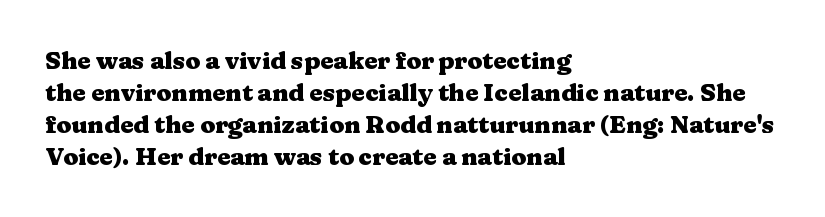
Q: Is the text bold? A: Yes.
Q: Is the text italic (slanted)? A: No, it is upright.
Q: Is the text underlined? A: No.
Q: How is the paragraph aligned? A: Left-aligned.
Q: Is the spacing between letters normal or unusually wide? A: Normal.
Q: Is the spacing between lines tight, normal or loose? A: Normal.
